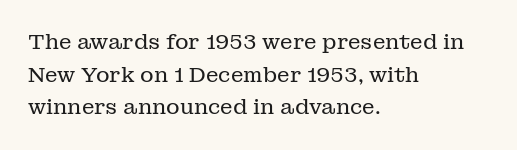
The image shows 21 px text type, upright; set left-aligned, normal line spacing (1.55x), normal letter spacing, not underlined.
